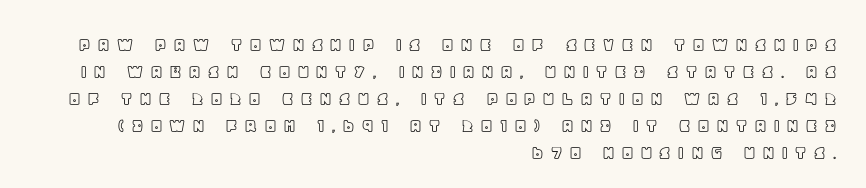
{"italic": "no", "underline": "no", "align": "right", "line_spacing": "normal", "line_spacing_ratio": 1.29, "letter_spacing": "wide", "letter_spacing_em": 0.28, "glyph_px": 21}
